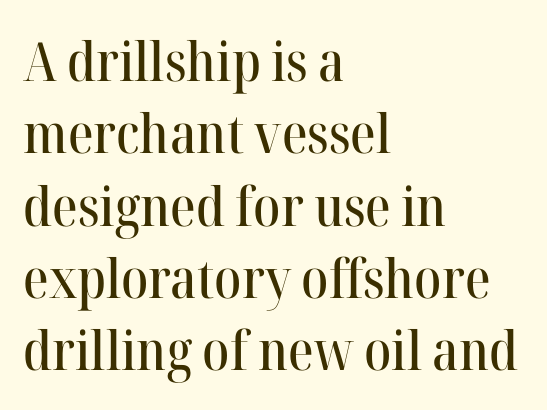
Between one letter and the next there's only the usual sliver of space. Layout note: lines flush left. This is serif lettering, the kind often seen in printed books. You could not count columns in this text — the font is proportionally spaced. The vertical gap from one line to the next is medium. Just letters on the line, the space beneath them empty.
